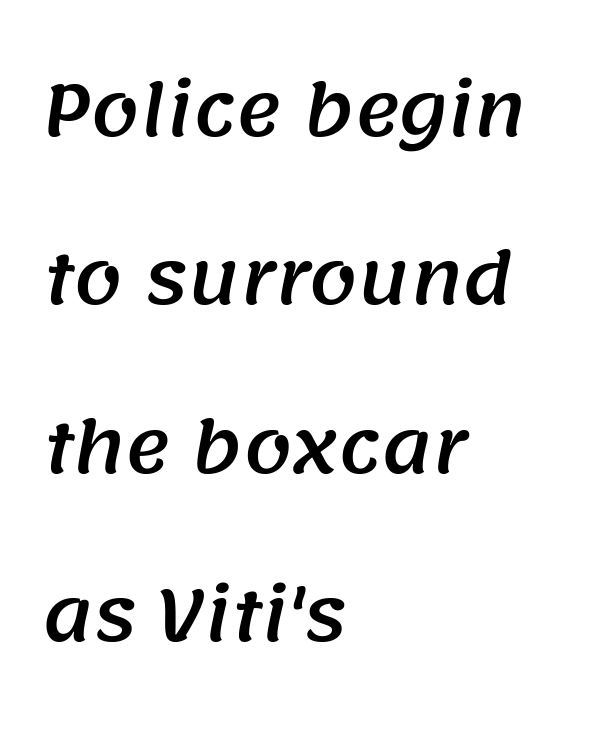
The image shows 69 px sans-serif type; set left-aligned, loose line spacing (2.44x), normal letter spacing, not underlined; medium stroke contrast and a large x-height.
